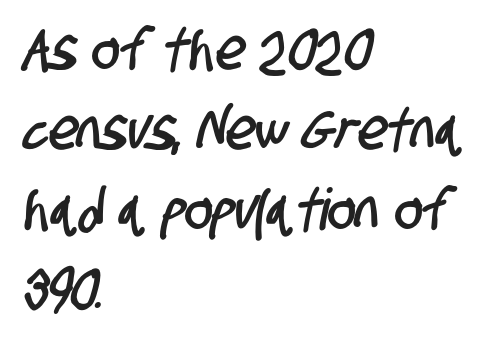
{"serif": "no", "width": "condensed", "stroke_contrast": "low", "x_height": "large", "monospaced": "no", "underline": "no", "align": "left", "line_spacing": "normal", "line_spacing_ratio": 1.38, "letter_spacing": "normal", "letter_spacing_em": 0.0, "glyph_px": 58}
